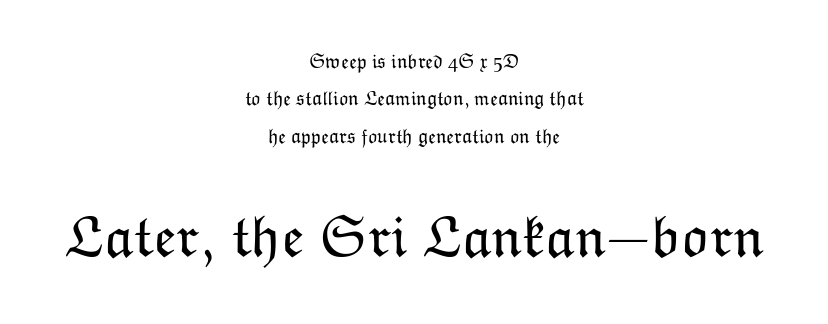
The image shows 59 px light type, upright; set centered, line spacing 1.87x, normal letter spacing, not underlined; the second (bottom) block is 2.95x larger; low stroke contrast and a medium x-height.
